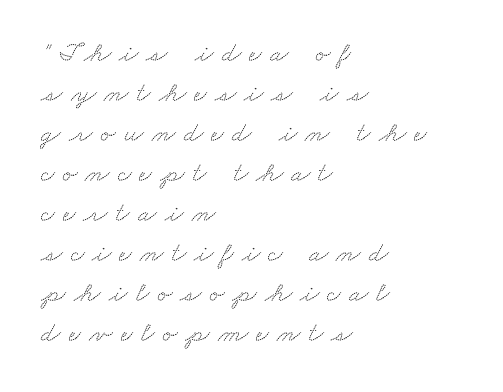
Q: Is the typeface a serif or a sans-serif typeface? A: Serif.
Q: Is the text underlined? A: No.
Q: How is the paragraph aligned? A: Left-aligned.
Q: Is the spacing between letters normal or unusually wide? A: Unusually wide.
Q: Is the spacing between lines tight, normal or loose? A: Normal.
Q: Width (condensed, normal, or wide)? A: Wide.
Q: Stroke contrast? A: Medium.
Q: x-height? A: Small.
Q: Monospaced? A: No.
